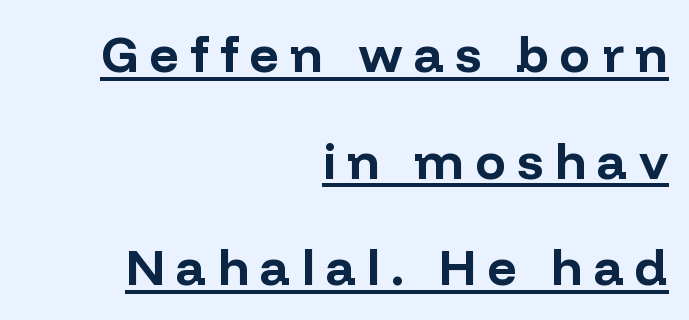
Q: Is the text bold? A: Yes.
Q: Is the text italic (slanted)? A: No, it is upright.
Q: Is the typeface a serif or a sans-serif typeface? A: Sans-serif.
Q: Is the text underlined? A: Yes.
Q: How is the paragraph aligned? A: Right-aligned.
Q: Is the spacing between letters normal or unusually wide? A: Unusually wide.
Q: Is the spacing between lines tight, normal or loose? A: Loose.
Q: Width (condensed, normal, or wide)? A: Normal.
Q: Stroke contrast? A: Low.
Q: x-height? A: Medium.
Q: Monospaced? A: No.
